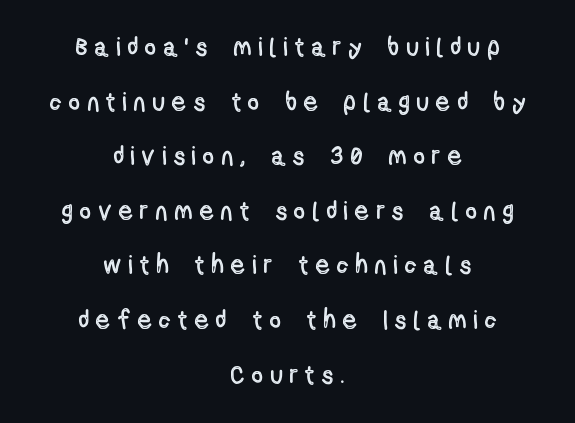
The image shows 26 px text type, upright; set centered, loose line spacing (2.1x), unusually wide letter spacing (+0.31 em), not underlined.
